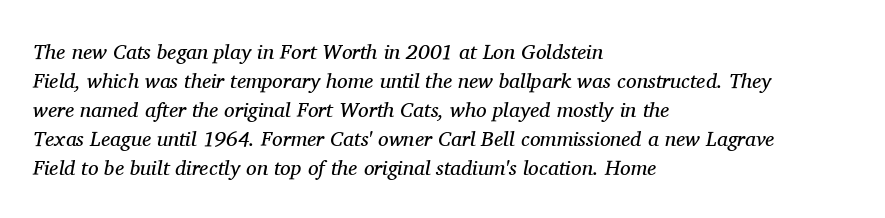
Q: Is the text bold? A: No.
Q: Is the text italic (slanted)? A: Yes, it leans right by about 11 degrees.
Q: Is the text underlined? A: No.
Q: How is the paragraph aligned? A: Left-aligned.
Q: Is the spacing between letters normal or unusually wide? A: Normal.
Q: Is the spacing between lines tight, normal or loose? A: Normal.
